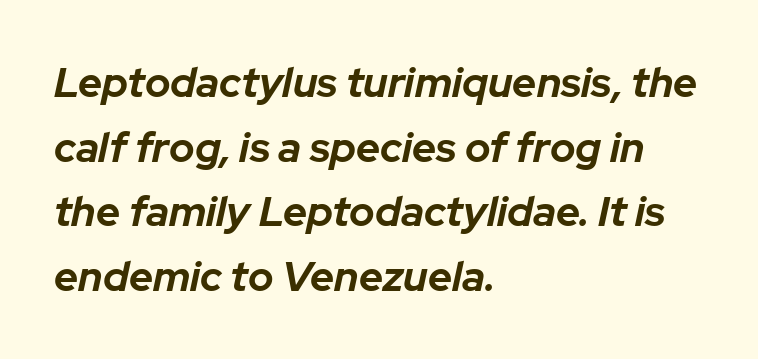
{"italic": "yes", "lean": "right", "slant_degrees": 12, "bold": "yes", "weight": "bold", "width": "normal", "stroke_contrast": "low", "x_height": "medium", "monospaced": "no", "underline": "no", "align": "left", "line_spacing": "normal", "line_spacing_ratio": 1.54, "letter_spacing": "normal", "letter_spacing_em": 0.0, "glyph_px": 42}
